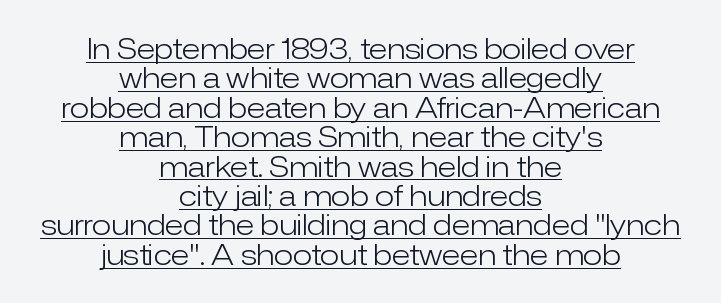
Reading down the column, the eye jumps only a short way to each next line. Classification — sans serif. A typesetter would call this proportional, since set widths differ per character. The typesetting does not lean heavy: it is not bold. The text block is weighted toward neither margin, spreading evenly from the middle. Glance below the letters and you will spot a drawn line.
